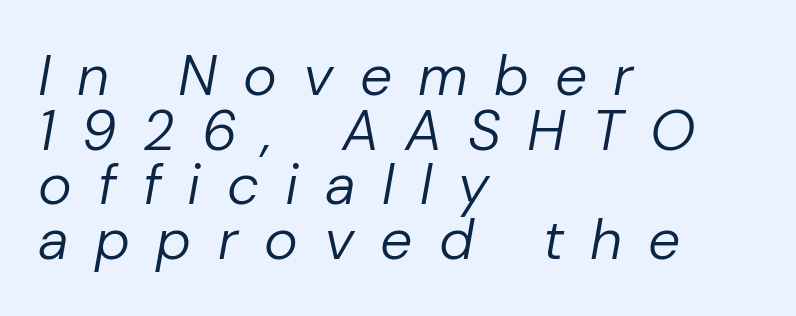
This sample is left-justified, so line endings fall wherever the words run out. The rendering uses a small line-height, squeezing the rows. A typesetter would call this proportional, since set widths differ per character. A light-to-regular cut is what we see here. Slant detected: the letters are inclined.
